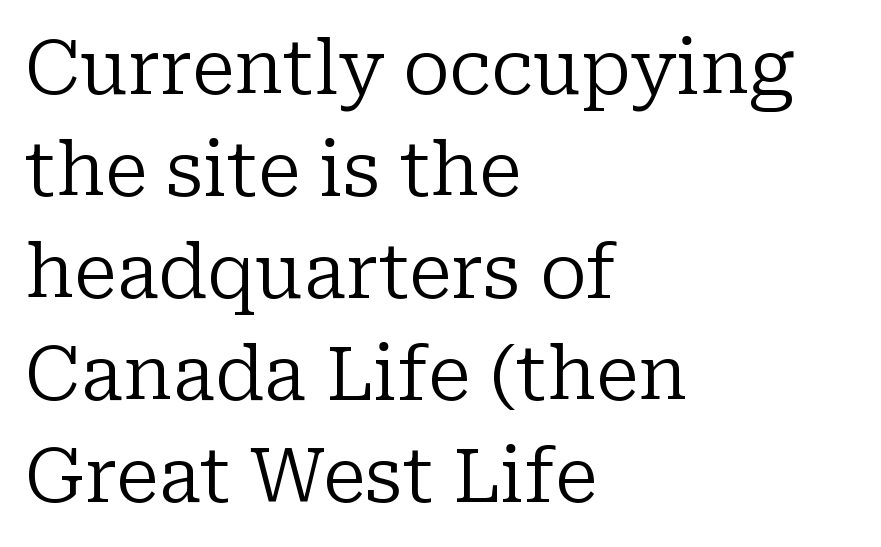
Q: Is the text bold? A: No.
Q: Is the text italic (slanted)? A: No, it is upright.
Q: Is the typeface a serif or a sans-serif typeface? A: Serif.
Q: Is the text underlined? A: No.
Q: How is the paragraph aligned? A: Left-aligned.
Q: Is the spacing between letters normal or unusually wide? A: Normal.
Q: Is the spacing between lines tight, normal or loose? A: Normal.
Q: Width (condensed, normal, or wide)? A: Normal.
Q: Stroke contrast? A: Low.
Q: x-height? A: Medium.
Q: Monospaced? A: No.
